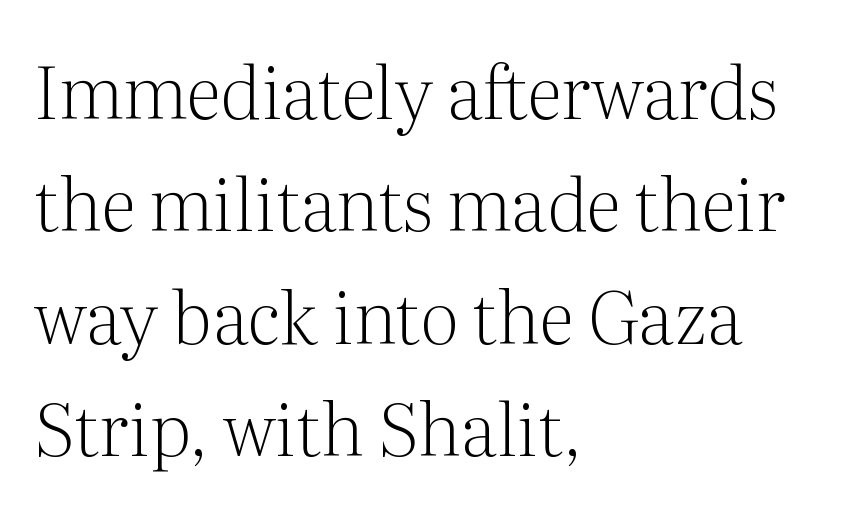
{"serif": "yes", "italic": "no", "bold": "no", "weight": "light", "width": "normal", "stroke_contrast": "medium", "x_height": "medium", "monospaced": "no", "underline": "no", "align": "left", "line_spacing": "normal", "line_spacing_ratio": 1.56, "letter_spacing": "normal", "letter_spacing_em": 0.0, "glyph_px": 72}
